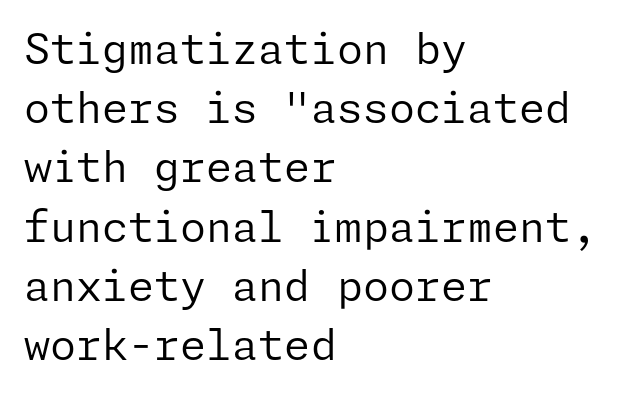
The image shows 42 px regular-weight sans-serif type, upright; set left-aligned, normal line spacing (1.41x), normal letter spacing, not underlined; low stroke contrast and a medium x-height.
